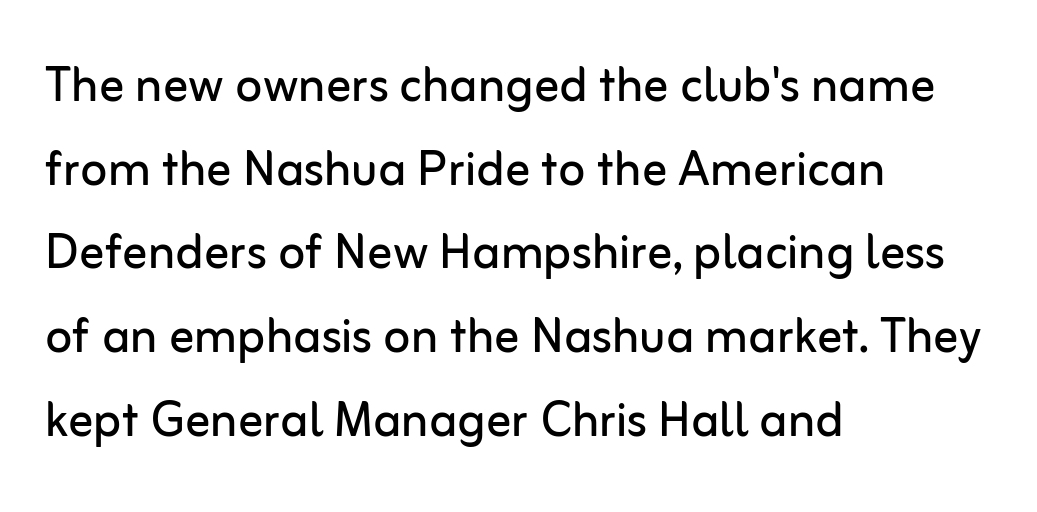
The image shows 62 px regular-weight sans-serif type, upright; set left-aligned, normal line spacing (1.35x), normal letter spacing, not underlined; low stroke contrast and a medium x-height.
